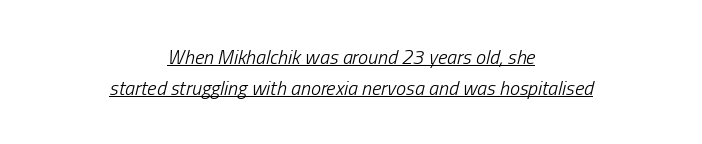
The image shows 20 px text type, italic (leaning right); set centered, normal line spacing (1.55x), normal letter spacing, underlined.
